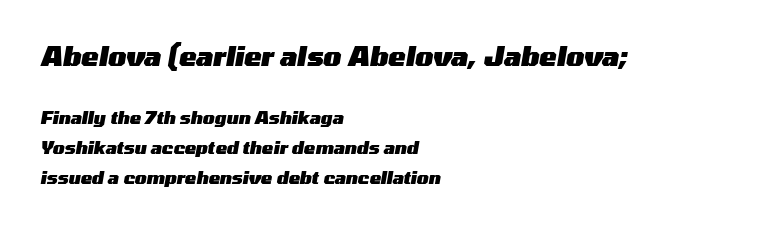
You'd pick this weight for a headline — it's a proper bold. Anything drawn beneath the words? Only blank space. Whoever set this made the first block the dominant, larger element. Visually the block forms a straight wall on the left and a jagged coastline on the right.
